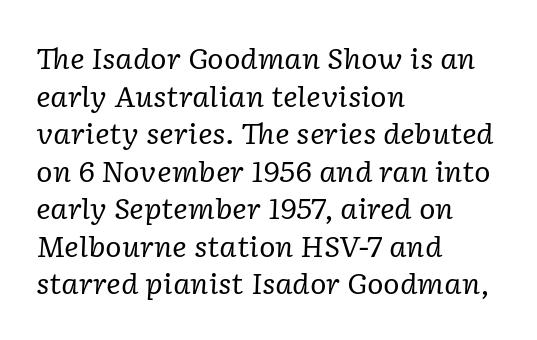
Reading down the block, your eye returns to a fixed left position each line. Serif or sans? Serif — the stroke terminals have little feet. Compared with a typical body face, this is equally light or lighter still. The space between consecutive lines is moderate.
